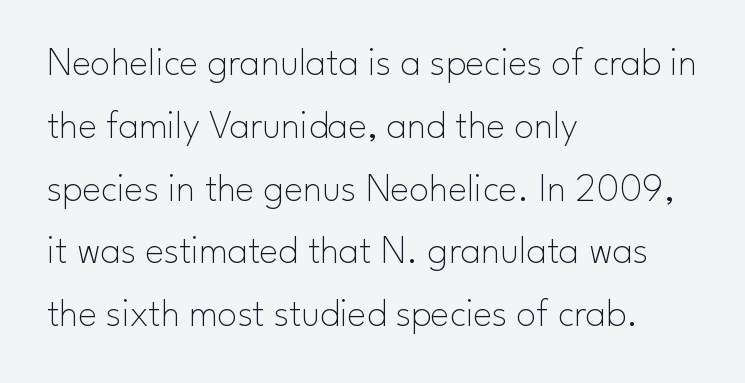
Q: Is the text bold? A: No.
Q: Is the text italic (slanted)? A: No, it is upright.
Q: Is the typeface a serif or a sans-serif typeface? A: Sans-serif.
Q: Is the text underlined? A: No.
Q: How is the paragraph aligned? A: Left-aligned.
Q: Is the spacing between letters normal or unusually wide? A: Normal.
Q: Is the spacing between lines tight, normal or loose? A: Normal.
Q: Width (condensed, normal, or wide)? A: Normal.
Q: Stroke contrast? A: Low.
Q: x-height? A: Small.
Q: Monospaced? A: No.
